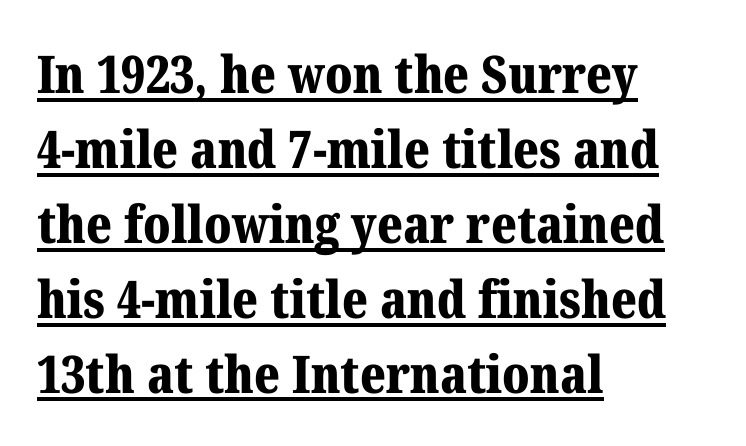
Q: Is the text bold? A: Yes.
Q: Is the text italic (slanted)? A: No, it is upright.
Q: Is the typeface a serif or a sans-serif typeface? A: Serif.
Q: Is the text underlined? A: Yes.
Q: How is the paragraph aligned? A: Left-aligned.
Q: Is the spacing between letters normal or unusually wide? A: Normal.
Q: Is the spacing between lines tight, normal or loose? A: Normal.
Q: Width (condensed, normal, or wide)? A: Normal.
Q: Stroke contrast? A: Medium.
Q: x-height? A: Medium.
Q: Monospaced? A: No.
